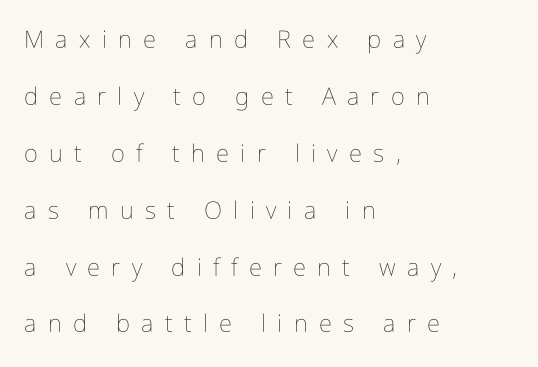
{"italic": "no", "bold": "no", "underline": "no", "align": "left", "line_spacing": "loose", "line_spacing_ratio": 2.37, "letter_spacing": "wide", "letter_spacing_em": 0.47, "glyph_px": 24}
